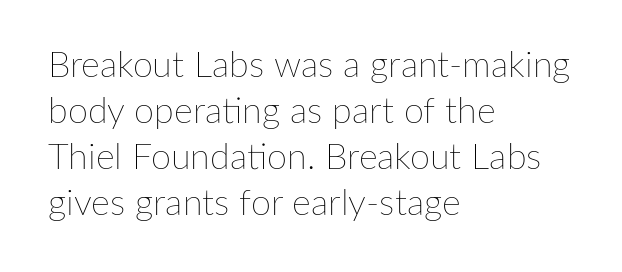
{"italic": "no", "bold": "no", "weight": "thin", "width": "normal", "stroke_contrast": "low", "x_height": "medium", "monospaced": "no", "underline": "no", "align": "left", "line_spacing": "normal", "line_spacing_ratio": 1.28, "letter_spacing": "normal", "letter_spacing_em": 0.0, "glyph_px": 36}
